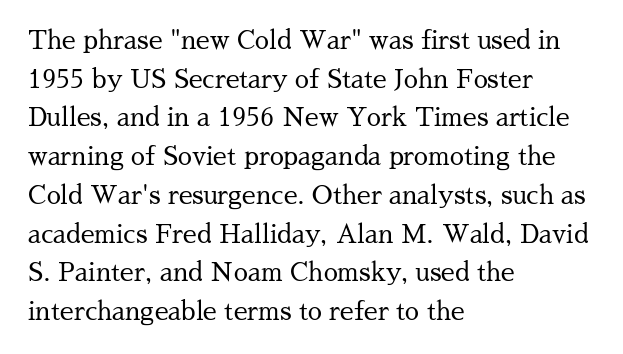
{"italic": "no", "bold": "no", "underline": "no", "align": "left", "line_spacing": "normal", "line_spacing_ratio": 1.55, "letter_spacing": "normal", "letter_spacing_em": 0.0, "glyph_px": 25}
